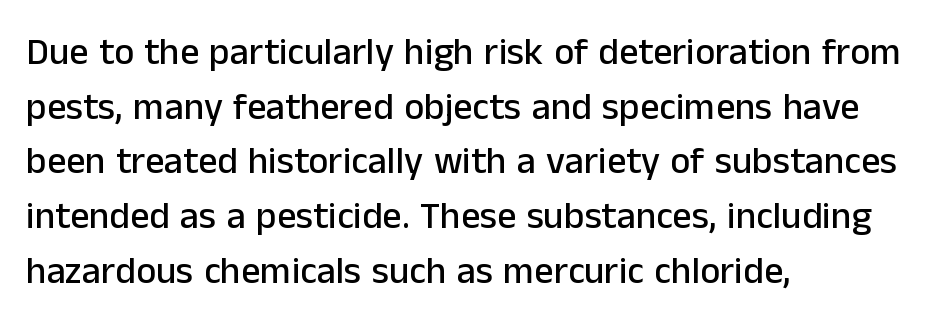
The image shows 38 px sans-serif type, upright; set left-aligned, normal line spacing (1.44x), normal letter spacing, not underlined; low stroke contrast and a medium x-height.
